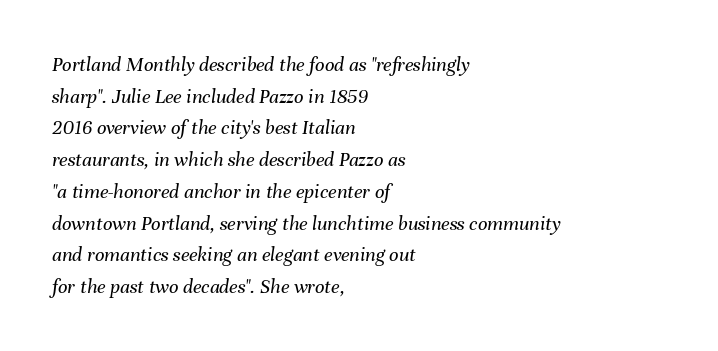
Honestly, the letter spacing is just normal — you wouldn't notice it. Leading matches the norm, producing a regular column. No letter is thick-stroked: the sample isn't bold. Posture: slanted.
